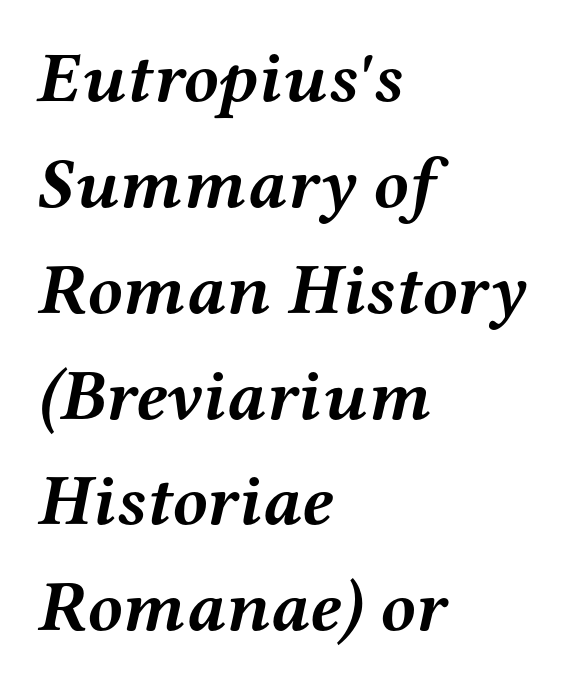
The image shows 72 px semibold, wide serif type, italic (leaning right); set left-aligned, normal line spacing (1.47x), normal letter spacing, not underlined; medium stroke contrast and a medium x-height.
